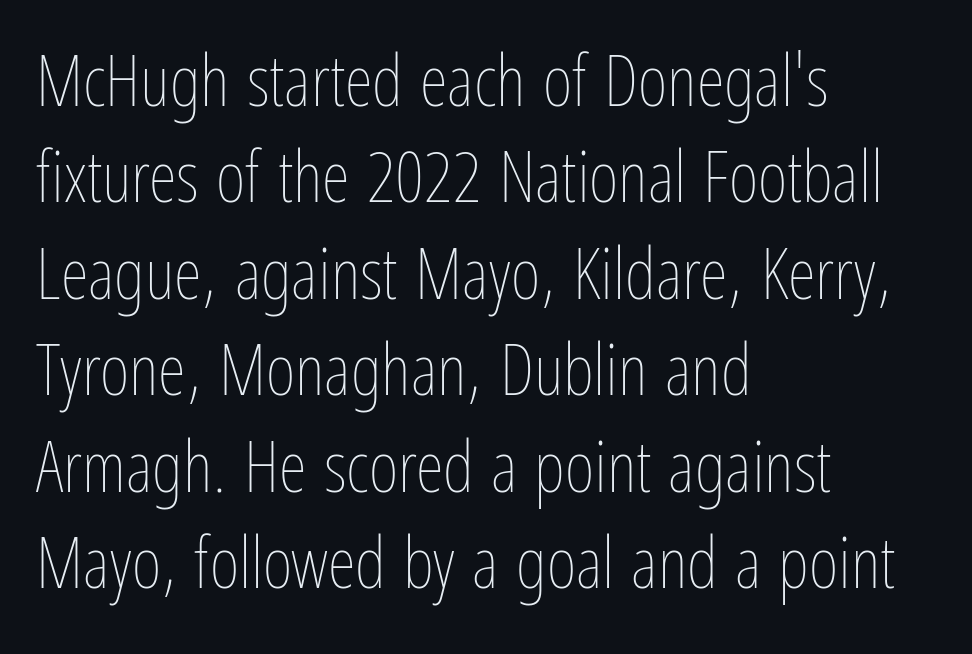
The image shows 72 px thin, condensed type, upright; set left-aligned, normal line spacing (1.34x), normal letter spacing, not underlined; low stroke contrast and a medium x-height.
